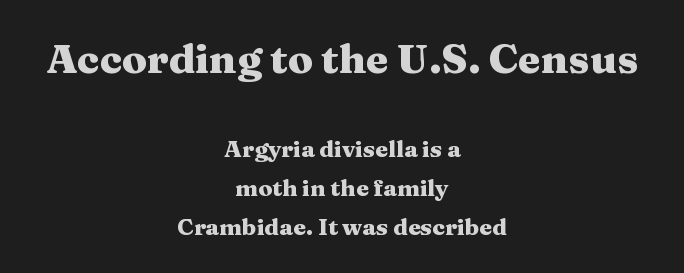
{"serif": "yes", "italic": "no", "bold": "yes", "weight": "heavy", "width": "wide", "stroke_contrast": "medium", "x_height": "medium", "monospaced": "no", "underline": "no", "align": "center", "line_spacing": "normal", "line_spacing_ratio": 1.69, "letter_spacing": "normal", "letter_spacing_em": 0.0, "larger_block": "first", "size_ratio": 1.78, "glyph_px": 41}
